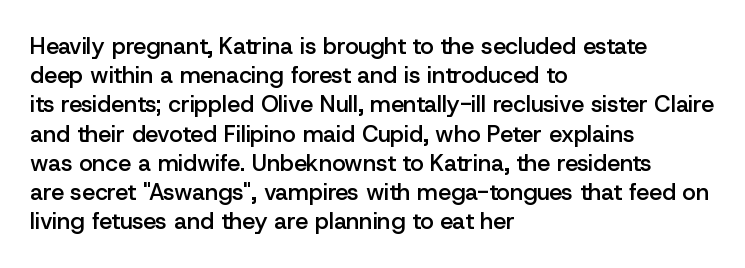
Q: Is the text bold? A: Semi-bold.
Q: Is the text italic (slanted)? A: No, it is upright.
Q: Is the text underlined? A: No.
Q: How is the paragraph aligned? A: Left-aligned.
Q: Is the spacing between letters normal or unusually wide? A: Normal.
Q: Is the spacing between lines tight, normal or loose? A: Normal.
